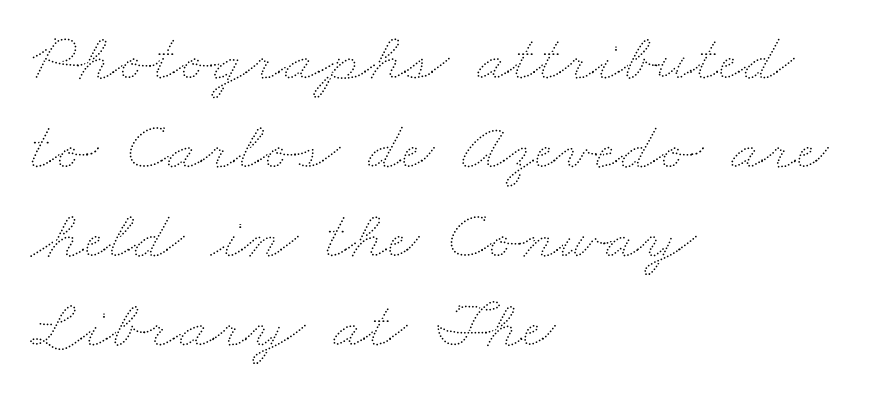
The image shows 70 px thin, wide type; set left-aligned, normal line spacing (1.27x), normal letter spacing, not underlined; medium stroke contrast and a small x-height.
